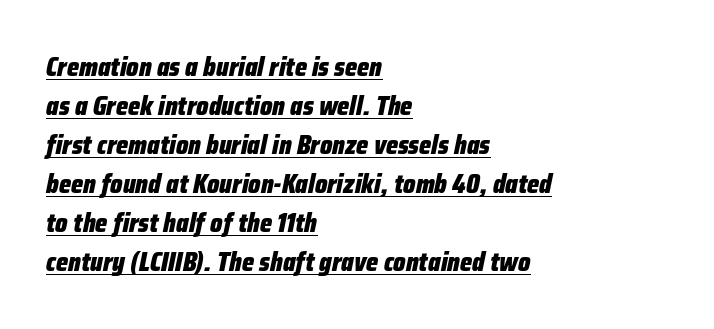
{"italic": "yes", "lean": "right", "slant_degrees": 12, "bold": "yes", "underline": "yes", "align": "left", "line_spacing": "normal", "line_spacing_ratio": 1.5, "letter_spacing": "normal", "letter_spacing_em": 0.0, "glyph_px": 26}
